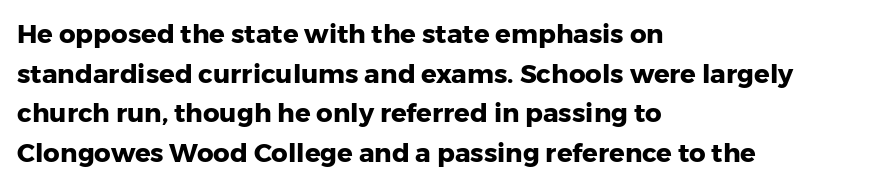
Line spacing here is normal. Words float on clear page, feet unadorned. Each glyph is drawn with heavy, bold strokes. There is no visible air inserted between adjacent glyphs. These lines are set flush left with a ragged right edge. This is roman type, the default non-slanted kind.
